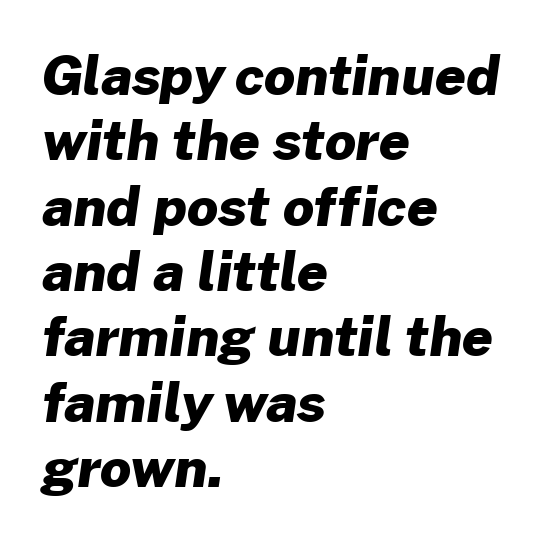
{"serif": "no", "bold": "yes", "weight": "heavy", "width": "normal", "stroke_contrast": "low", "x_height": "medium", "monospaced": "no", "underline": "no", "align": "left", "line_spacing_ratio": 1.21, "letter_spacing": "normal", "letter_spacing_em": 0.0, "glyph_px": 54}
